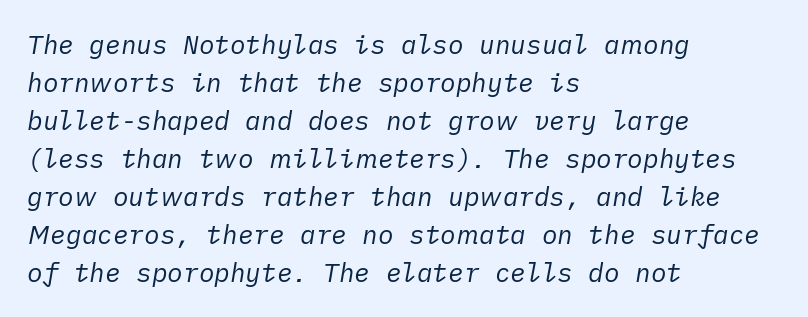
{"italic": "yes", "lean": "right", "slant_degrees": 10, "bold": "no", "underline": "no", "align": "left", "line_spacing": "normal", "line_spacing_ratio": 1.46, "letter_spacing": "normal", "letter_spacing_em": 0.0, "glyph_px": 26}
